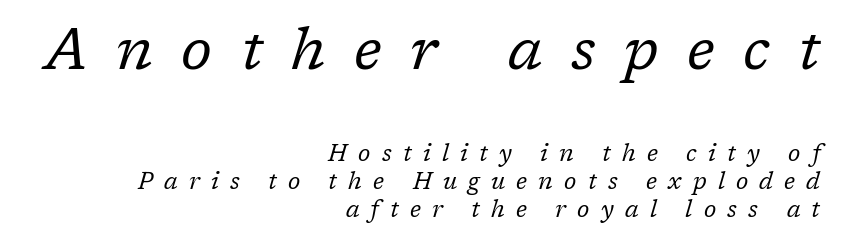
The image shows 58 px regular-weight serif type, italic (leaning right); set right-aligned, line spacing 1.23x, unusually wide letter spacing (+0.49 em), not underlined; the first (top) block is 2.52x larger; low stroke contrast and a medium x-height.
